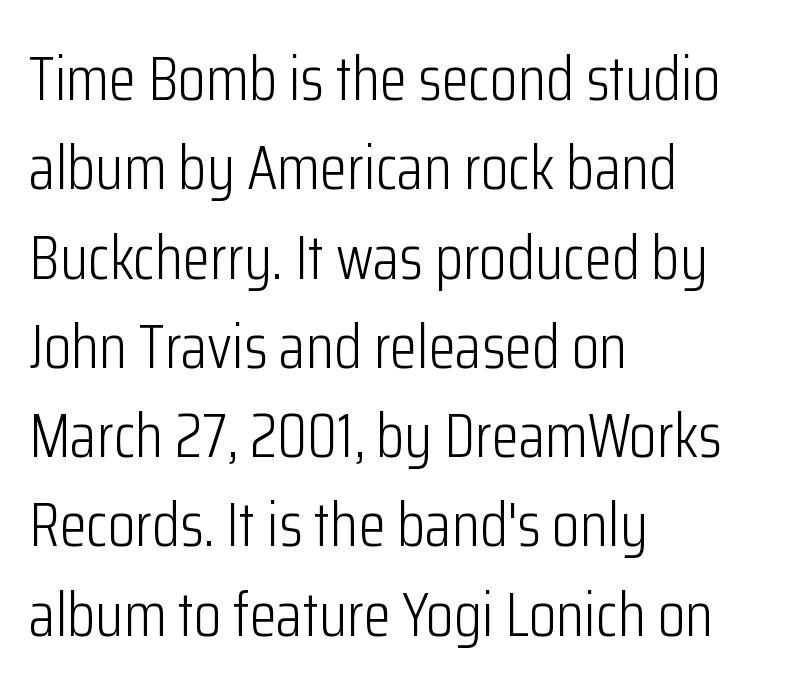
{"serif": "no", "italic": "no", "bold": "no", "weight": "light", "width": "condensed", "stroke_contrast": "low", "x_height": "medium", "monospaced": "no", "underline": "no", "align": "left", "line_spacing": "normal", "line_spacing_ratio": 1.44, "letter_spacing": "normal", "letter_spacing_em": 0.0, "glyph_px": 62}
